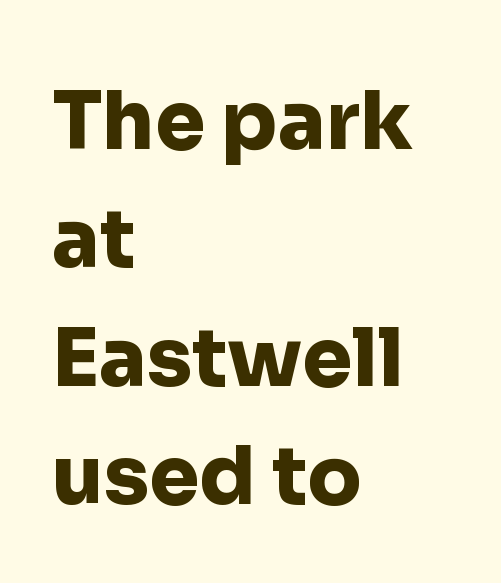
{"serif": "no", "italic": "no", "bold": "yes", "weight": "heavy", "width": "normal", "stroke_contrast": "low", "x_height": "medium", "monospaced": "no", "underline": "no", "align": "left", "line_spacing": "normal", "line_spacing_ratio": 1.48, "letter_spacing": "normal", "letter_spacing_em": 0.0, "glyph_px": 80}
